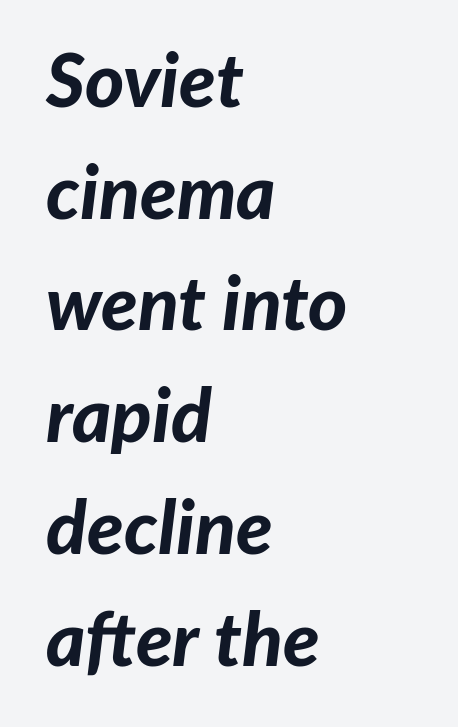
The image shows 75 px bold type, italic (leaning right); set left-aligned, normal line spacing (1.49x), normal letter spacing, not underlined; low stroke contrast and a medium x-height.
